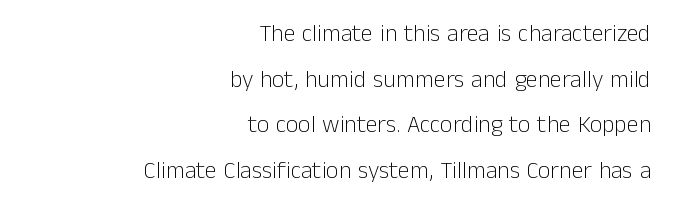
Nobody drew a line under any word here. Is the stroke heavy? The answer is a plain regular-or-lighter. Look at the tracking — it's just the regular setting, nothing added. Does the lettering tilt? It doesn't — this is upright. Line spacing here is loose.
